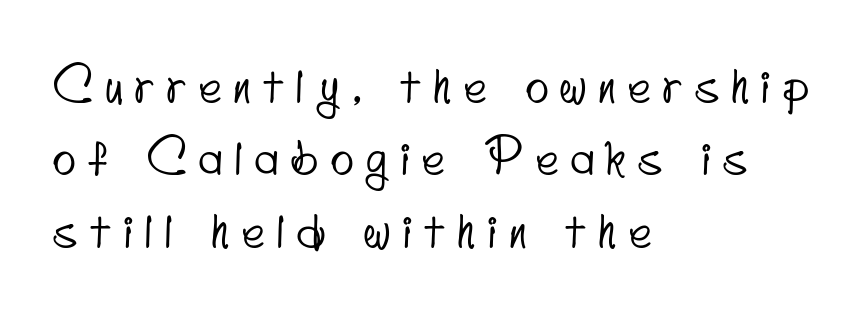
The designer went with a sans here, leaving each stem footless. The face used here is proportionally spaced, like ordinary book or web type. One glance says typical: line gaps are just what's usual. The rendering inserts visible extra space after every character. Short and long lines alike share a common starting point at left.
